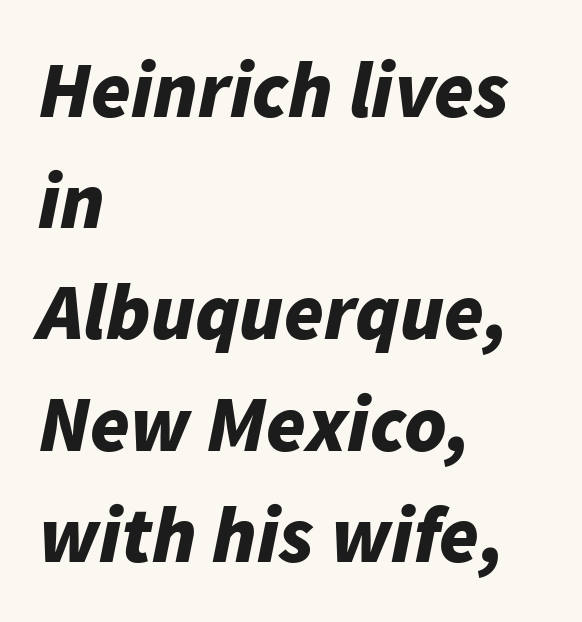
The image shows 80 px bold type, italic (leaning right); set left-aligned, normal line spacing (1.39x), normal letter spacing, not underlined; low stroke contrast and a medium x-height.
